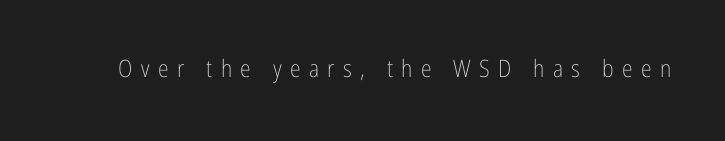
{"italic": "no", "bold": "no", "underline": "no", "letter_spacing": "wide", "letter_spacing_em": 0.35, "glyph_px": 24}
